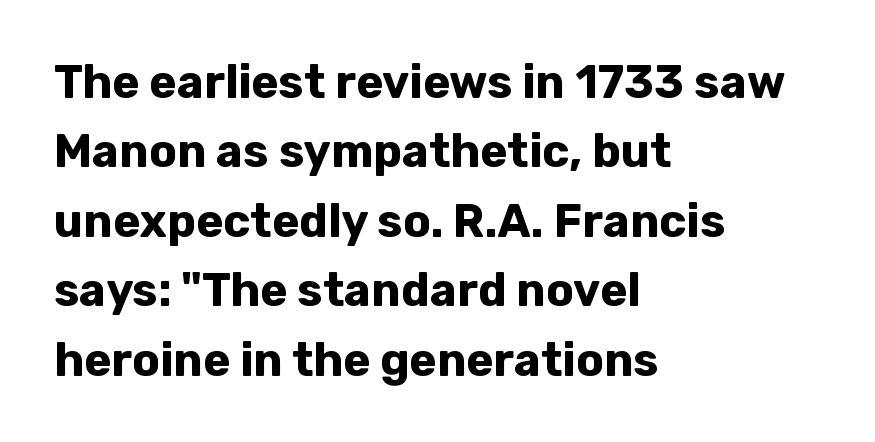
The area under the type is left untouched. Line starts are locked; line ends wander. Italic: no, the glyphs are upright roman. You could not count columns in this text — the font is proportionally spaced.
